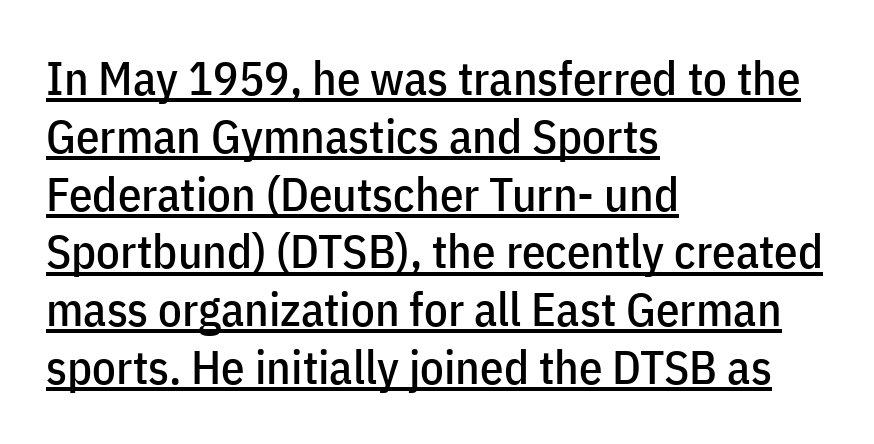
The typeface chosen for these lines omits serifs. Do the letters lean? They stand straight. The type is set solid horizontally, with unmodified tracking. Visually the block forms a straight wall on the left and a jagged coastline on the right. The face used here appears with an underline applied.
